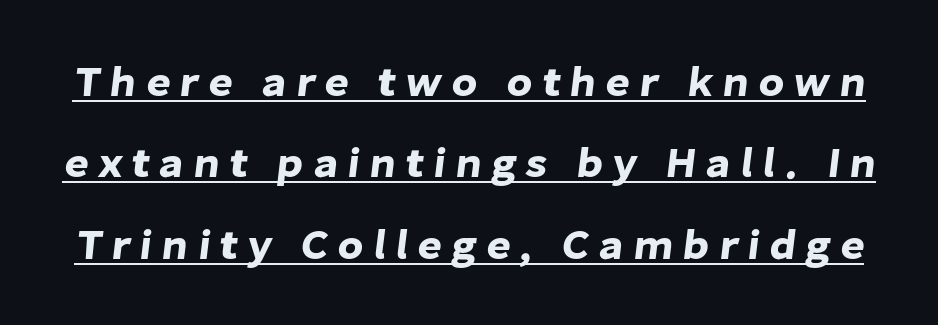
The image shows 42 px sans-serif type; set loose line spacing (1.94x), unusually wide letter spacing (+0.22 em), underlined; low stroke contrast and a medium x-height.
